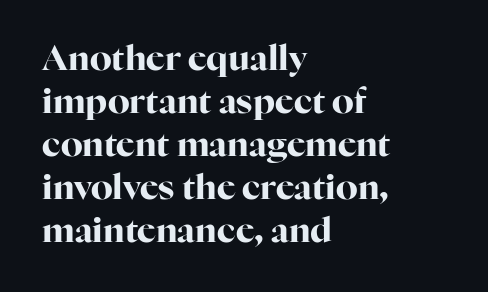
{"serif": "yes", "italic": "no", "bold": "yes", "weight": "bold", "width": "normal", "stroke_contrast": "high", "x_height": "medium", "monospaced": "no", "underline": "no", "align": "left", "line_spacing_ratio": 1.23, "letter_spacing": "normal", "letter_spacing_em": 0.0, "glyph_px": 35}
